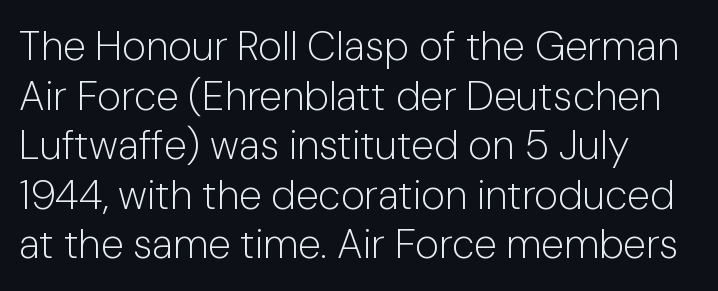
Q: Is the text bold? A: No.
Q: Is the text italic (slanted)? A: No, it is upright.
Q: Is the typeface a serif or a sans-serif typeface? A: Sans-serif.
Q: Is the text underlined? A: No.
Q: How is the paragraph aligned? A: Left-aligned.
Q: Is the spacing between letters normal or unusually wide? A: Normal.
Q: Width (condensed, normal, or wide)? A: Normal.
Q: Stroke contrast? A: Low.
Q: x-height? A: Medium.
Q: Monospaced? A: No.
